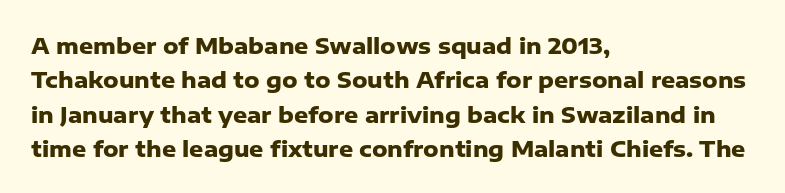
{"italic": "no", "bold": "yes", "underline": "no", "align": "left", "line_spacing": "normal", "line_spacing_ratio": 1.56, "letter_spacing": "normal", "letter_spacing_em": 0.0, "glyph_px": 22}
